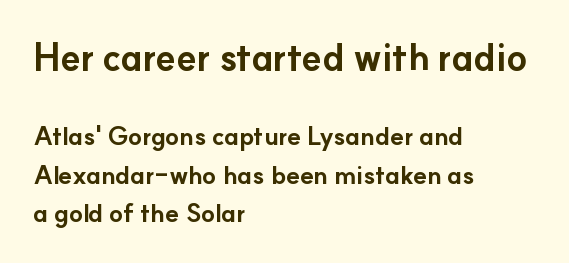
{"serif": "no", "italic": "no", "bold": "yes", "weight": "bold", "width": "normal", "stroke_contrast": "low", "x_height": "small", "monospaced": "no", "underline": "no", "align": "left", "line_spacing": "normal", "line_spacing_ratio": 1.55, "letter_spacing": "normal", "letter_spacing_em": 0.0, "larger_block": "first", "size_ratio": 1.48, "glyph_px": 37}
